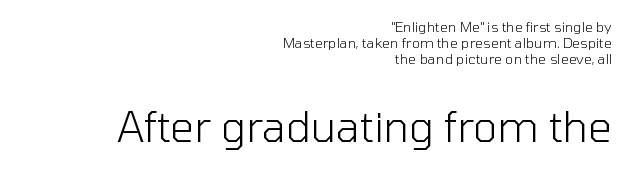
{"serif": "no", "italic": "no", "bold": "no", "weight": "light", "width": "normal", "stroke_contrast": "low", "x_height": "medium", "monospaced": "no", "underline": "no", "align": "right", "line_spacing": "tight", "line_spacing_ratio": 1.15, "letter_spacing": "normal", "letter_spacing_em": 0.0, "larger_block": "second", "size_ratio": 3.0, "glyph_px": 42}
